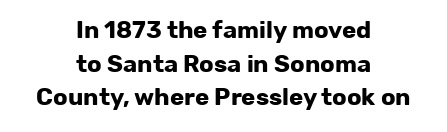
A roman cut, with each character standing at attention. Plenty of ink on the page — the face is bold. The strip under each line holds only bare page. The gaps between neighbouring characters are ordinary and unremarkable. This rendering uses center alignment, leaving both contours irregular but symmetric.
